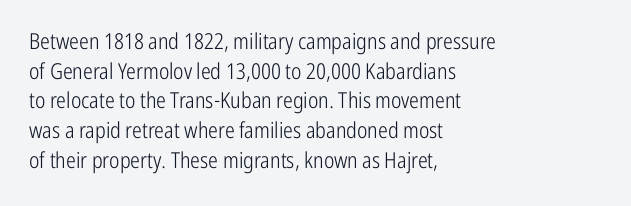
Q: Is the text bold? A: No.
Q: Is the text italic (slanted)? A: No, it is upright.
Q: Is the text underlined? A: No.
Q: How is the paragraph aligned? A: Left-aligned.
Q: Is the spacing between letters normal or unusually wide? A: Normal.
Q: Is the spacing between lines tight, normal or loose? A: Normal.
